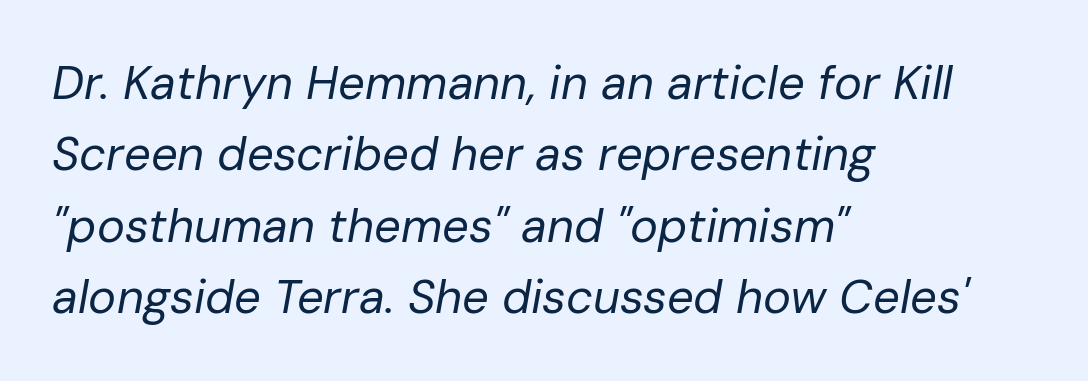
The image shows 47 px regular-weight type, italic (leaning right); set left-aligned, normal line spacing (1.52x), normal letter spacing, not underlined; low stroke contrast and a medium x-height.
